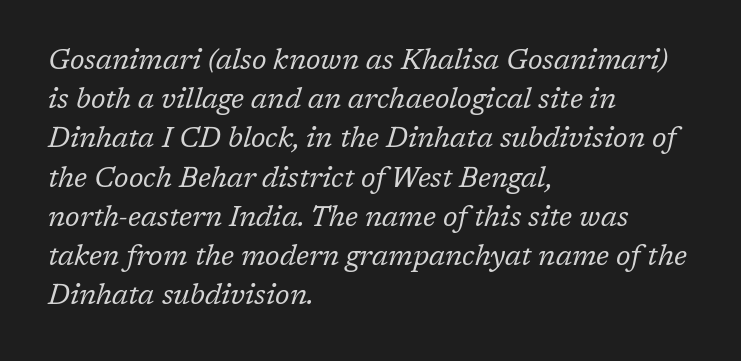
Q: Is the text bold? A: No.
Q: Is the text italic (slanted)? A: Yes, it leans right by about 17 degrees.
Q: Is the typeface a serif or a sans-serif typeface? A: Serif.
Q: Is the text underlined? A: No.
Q: How is the paragraph aligned? A: Left-aligned.
Q: Is the spacing between letters normal or unusually wide? A: Normal.
Q: Is the spacing between lines tight, normal or loose? A: Normal.
Q: Width (condensed, normal, or wide)? A: Normal.
Q: Stroke contrast? A: Low.
Q: x-height? A: Medium.
Q: Monospaced? A: No.
